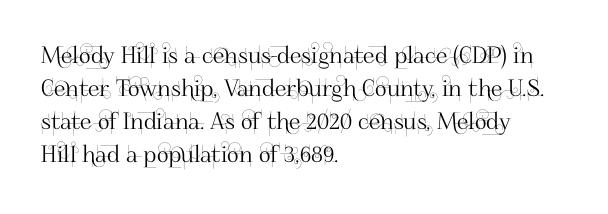
Q: Is the text italic (slanted)? A: No, it is upright.
Q: Is the text underlined? A: No.
Q: How is the paragraph aligned? A: Left-aligned.
Q: Is the spacing between letters normal or unusually wide? A: Normal.
Q: Is the spacing between lines tight, normal or loose? A: Normal.
